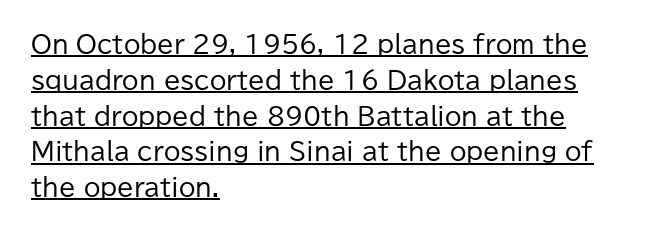
{"italic": "no", "bold": "no", "underline": "yes", "align": "left", "line_spacing": "normal", "line_spacing_ratio": 1.49, "letter_spacing": "normal", "letter_spacing_em": 0.0, "glyph_px": 24}
